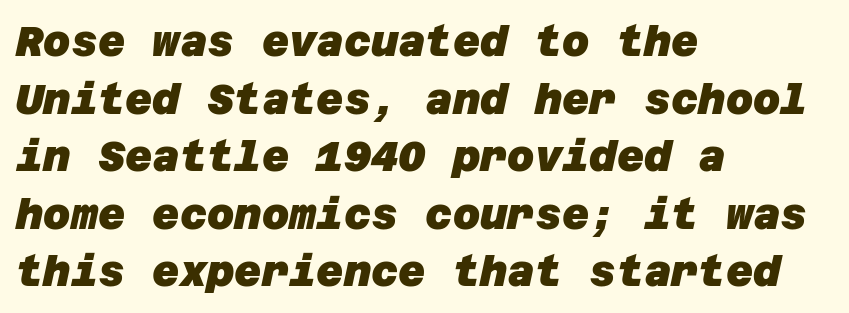
Descender tails drop into unmarked territory. These words are printed bold, with thick strokes throughout. The horizontal fit of the characters is conventional and even. Notice how descenders clear the ascenders below comfortably — that's standard leading. Does the copy run flush right? No — it runs flush left. Stroke terminals: plain, sans-serif.
